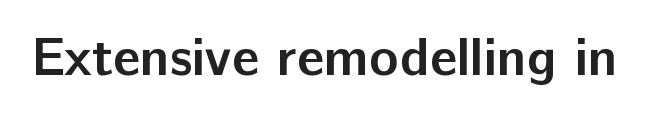
Varying glyph widths throughout — classic text-font behaviour. These lines are composed in type without serifs. The lettering holds an erect, upright posture throughout. Every letter is thick-stroked: bold, no question. Is the letter spacing exaggerated? No — it looks like the ordinary default.
